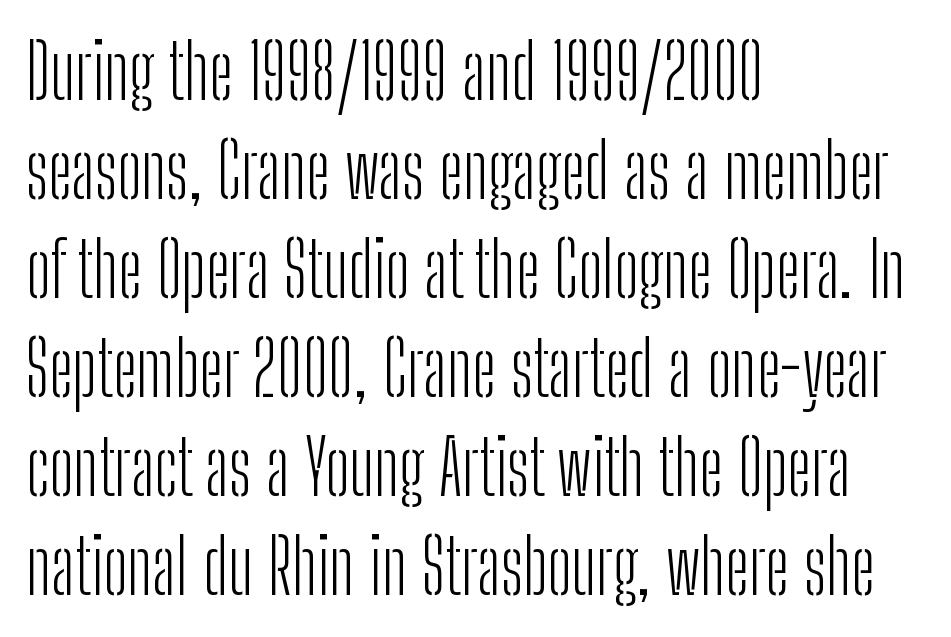
Q: Is the text bold? A: No.
Q: Is the text italic (slanted)? A: No, it is upright.
Q: Is the typeface a serif or a sans-serif typeface? A: Sans-serif.
Q: Is the text underlined? A: No.
Q: How is the paragraph aligned? A: Left-aligned.
Q: Is the spacing between letters normal or unusually wide? A: Normal.
Q: Is the spacing between lines tight, normal or loose? A: Normal.
Q: Width (condensed, normal, or wide)? A: Condensed.
Q: Stroke contrast? A: Low.
Q: x-height? A: Medium.
Q: Monospaced? A: No.
